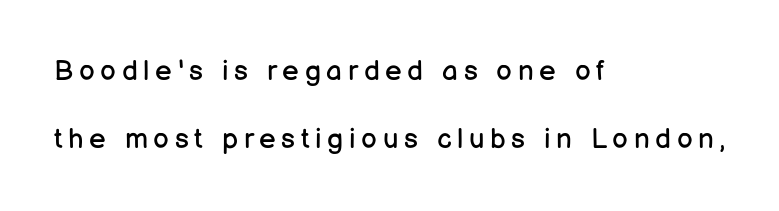
Q: Is the text bold? A: No.
Q: Is the text italic (slanted)? A: No, it is upright.
Q: Is the typeface a serif or a sans-serif typeface? A: Sans-serif.
Q: Is the text underlined? A: No.
Q: How is the paragraph aligned? A: Left-aligned.
Q: Is the spacing between letters normal or unusually wide? A: Unusually wide.
Q: Is the spacing between lines tight, normal or loose? A: Loose.
Q: Width (condensed, normal, or wide)? A: Normal.
Q: Stroke contrast? A: Low.
Q: x-height? A: Medium.
Q: Monospaced? A: No.
